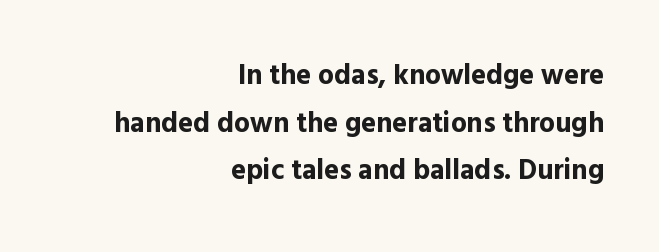
Observe the absence of serifs on each vertical stroke in this sample. The typography opts for an upright posture over an oblique one. Strong, thick strokes mark this as bold type. The words here are not underlined. A normal amount of white space separates one row of letters from the next. Glyph-to-glyph distance matches everyday printed text.
